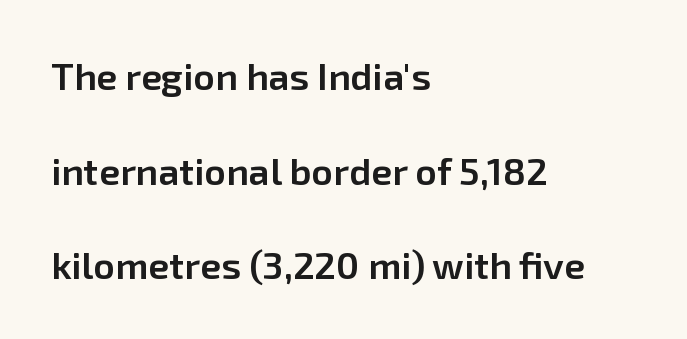
The image shows 38 px semibold sans-serif type, upright; set left-aligned, loose line spacing (2.49x), normal letter spacing, not underlined; low stroke contrast and a medium x-height.
